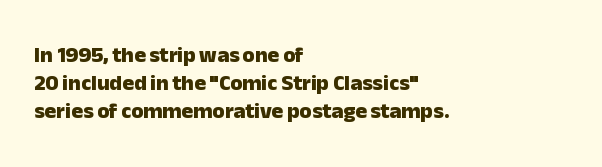
Q: Is the text bold? A: Yes.
Q: Is the text italic (slanted)? A: No, it is upright.
Q: Is the text underlined? A: No.
Q: How is the paragraph aligned? A: Left-aligned.
Q: Is the spacing between letters normal or unusually wide? A: Normal.
Q: Is the spacing between lines tight, normal or loose? A: Normal.
